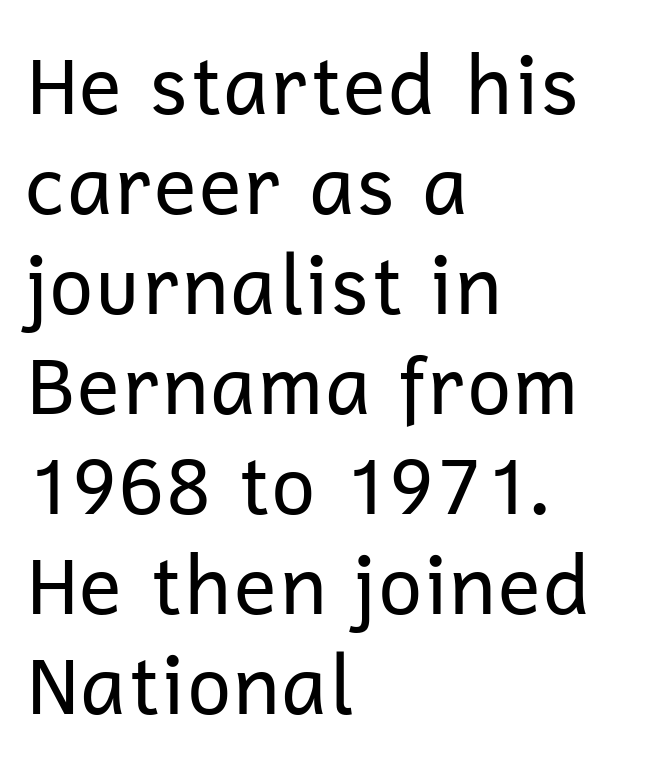
The typeface chosen for these lines omits serifs. Do the characters align in a grid? No, the font is proportional. No letter is thick-stroked: the sample isn't bold. Notice how the stems are strictly vertical — no italics here.
